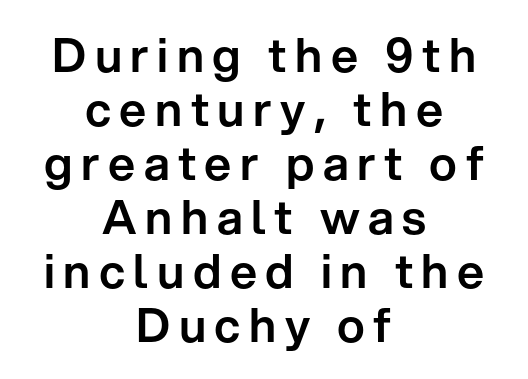
The image shows 47 px sans-serif type, upright; set centered, tight line spacing (1.15x), not underlined; low stroke contrast and a medium x-height.
